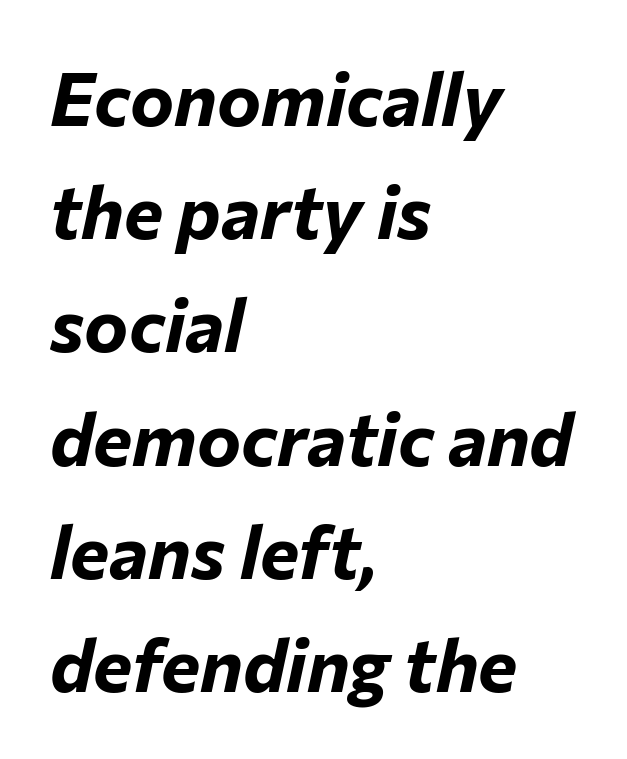
The image shows 74 px bold type, italic (leaning right); set left-aligned, normal line spacing (1.53x), normal letter spacing, not underlined; low stroke contrast and a medium x-height.
